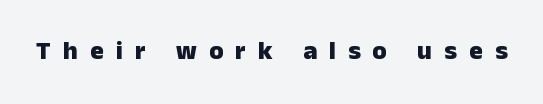
{"italic": "no", "bold": "yes", "underline": "no", "letter_spacing": "wide", "letter_spacing_em": 0.46, "glyph_px": 26}
